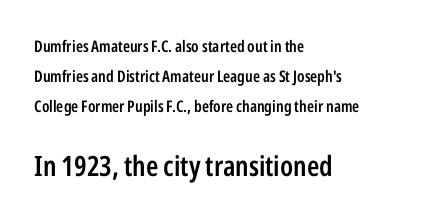
The image shows 28 px semibold, condensed sans-serif type, upright; set left-aligned, line spacing 1.87x, normal letter spacing, not underlined; the second (bottom) block is 1.75x larger; low stroke contrast and a medium x-height.
